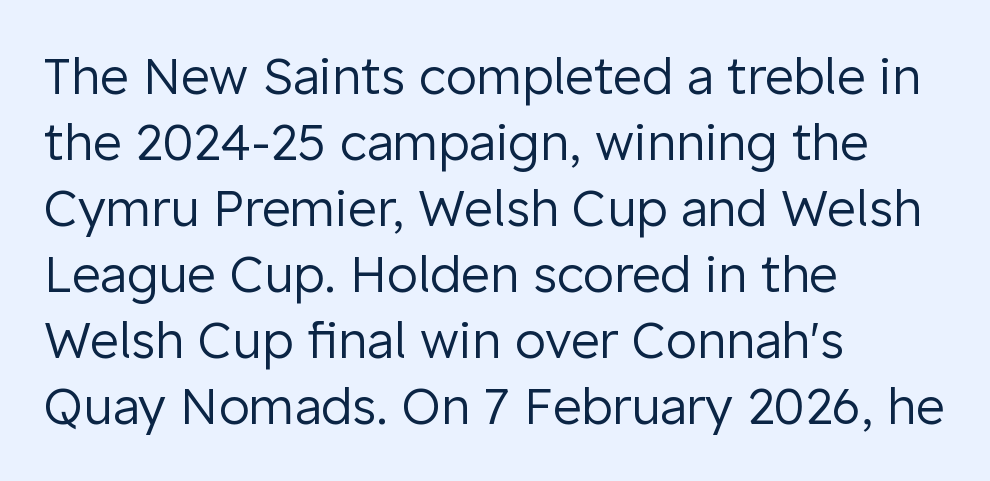
The image shows 50 px regular-weight sans-serif type, upright; set left-aligned, normal line spacing (1.32x), normal letter spacing, not underlined; low stroke contrast and a medium x-height.
